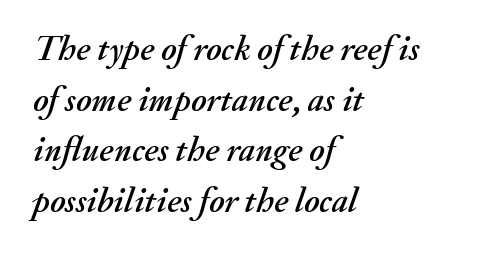
Slanted lettering throughout. The space directly below the letters is spotless. Quick note: interline space is typical. Casual observation: everything's shoved over to the left.
